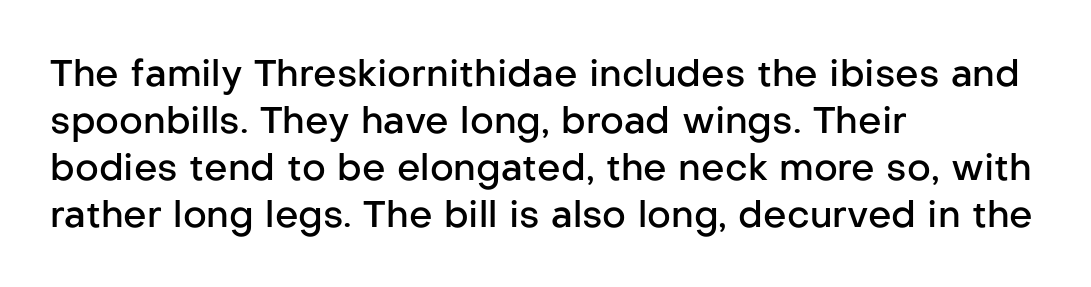
{"serif": "no", "italic": "no", "bold": "semi", "weight": "semibold", "width": "normal", "stroke_contrast": "low", "x_height": "medium", "monospaced": "no", "underline": "no", "align": "left", "line_spacing": "normal", "line_spacing_ratio": 1.27, "letter_spacing": "normal", "letter_spacing_em": 0.0, "glyph_px": 37}
